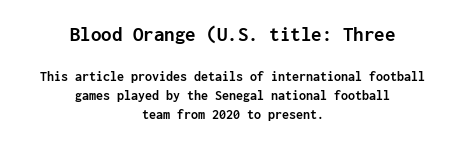
The image shows 21 px bold type, upright; set centered, normal line spacing (1.37x), normal letter spacing, not underlined; the first (top) block is 1.5x larger.
